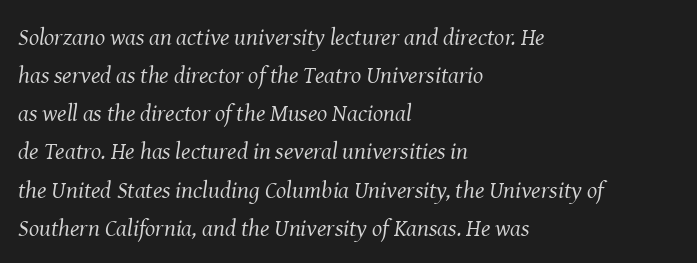
{"italic": "yes", "lean": "right", "slant_degrees": 8, "bold": "no", "underline": "no", "align": "left", "line_spacing": "normal", "line_spacing_ratio": 1.59, "letter_spacing": "normal", "letter_spacing_em": 0.0, "glyph_px": 24}
